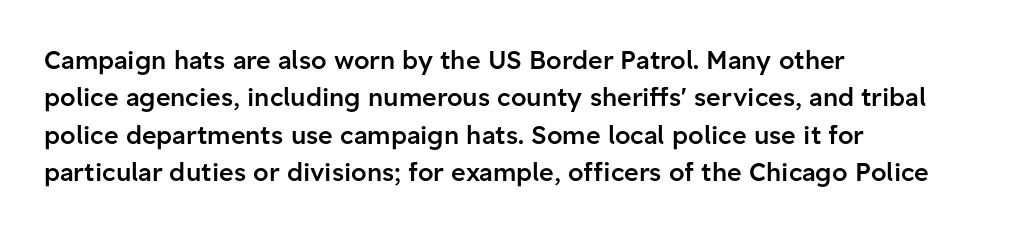
{"italic": "no", "bold": "semi", "underline": "no", "align": "left", "line_spacing": "normal", "line_spacing_ratio": 1.5, "letter_spacing": "normal", "letter_spacing_em": 0.0, "glyph_px": 25}
